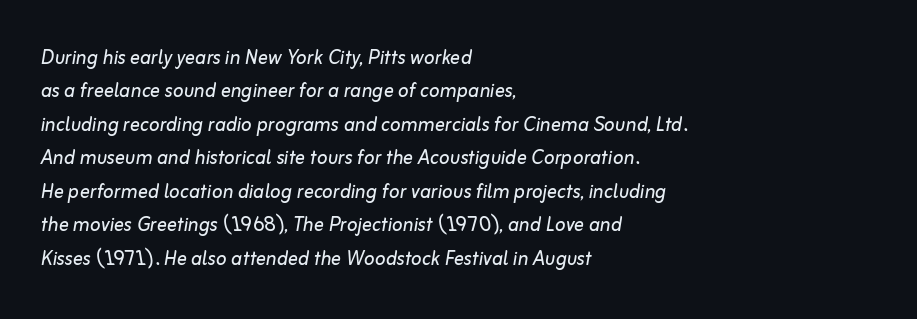
The image shows 25 px text type, italic (leaning right); set left-aligned, normal line spacing (1.34x), normal letter spacing, not underlined.
